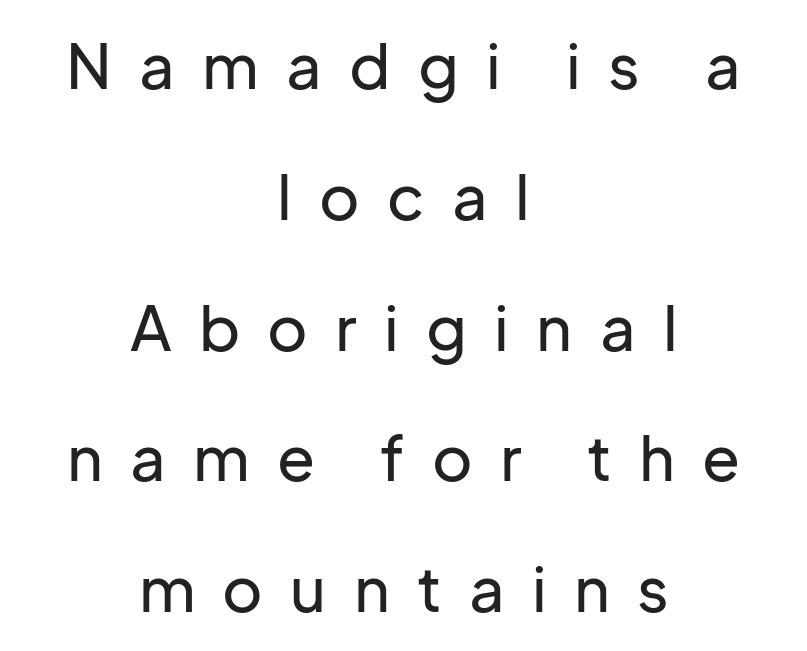
{"serif": "no", "italic": "no", "width": "normal", "stroke_contrast": "low", "x_height": "medium", "monospaced": "no", "underline": "no", "align": "center", "line_spacing": "loose", "line_spacing_ratio": 2.11, "letter_spacing": "wide", "letter_spacing_em": 0.44, "glyph_px": 62}
